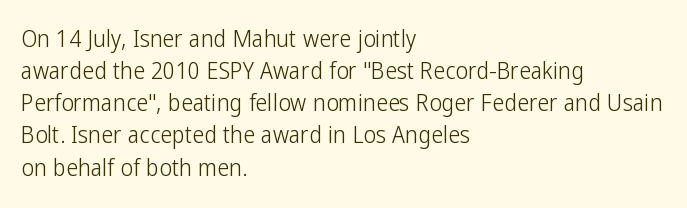
The strip under each line holds only bare page. You could call the tracking neutral — neither tight nor loose. Where is the straight margin? On the left. Upright lettering throughout. The weight tops out at a normal text grade.
